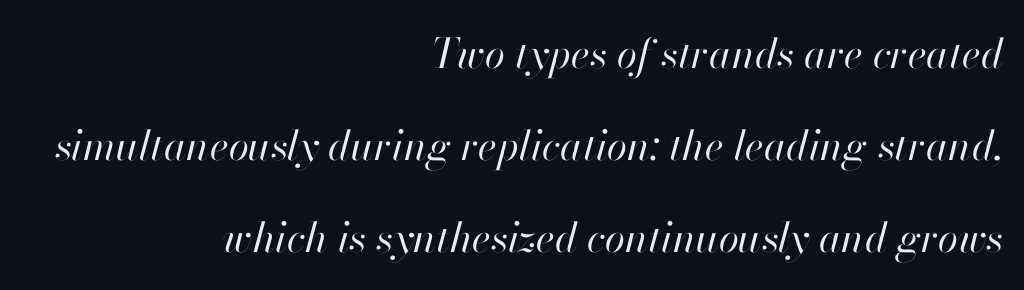
All the whitespace from short lines collects on the left. Type without underlining. Characters follow at the spacing the type designer built in. Weight: in the light-to-regular range. Here the designer chose a conventional face with non-uniform glyph widths. Does the leading feel generous? Absolutely, it's lavish.
